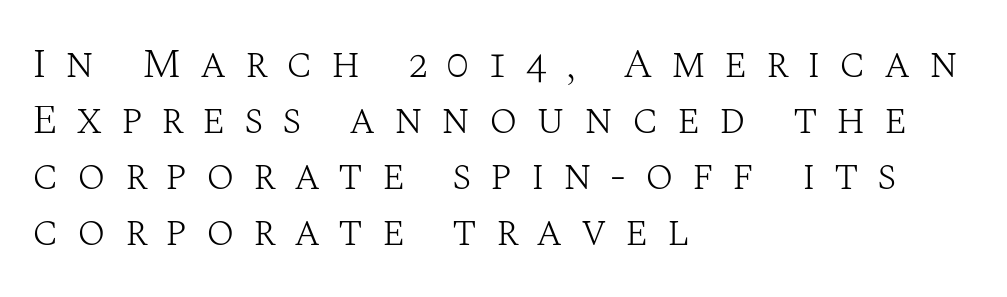
{"serif": "yes", "italic": "no", "bold": "no", "weight": "light", "width": "normal", "stroke_contrast": "medium", "x_height": "large", "monospaced": "no", "underline": "no", "align": "left", "line_spacing": "normal", "line_spacing_ratio": 1.33, "letter_spacing": "wide", "letter_spacing_em": 0.44, "glyph_px": 42}
